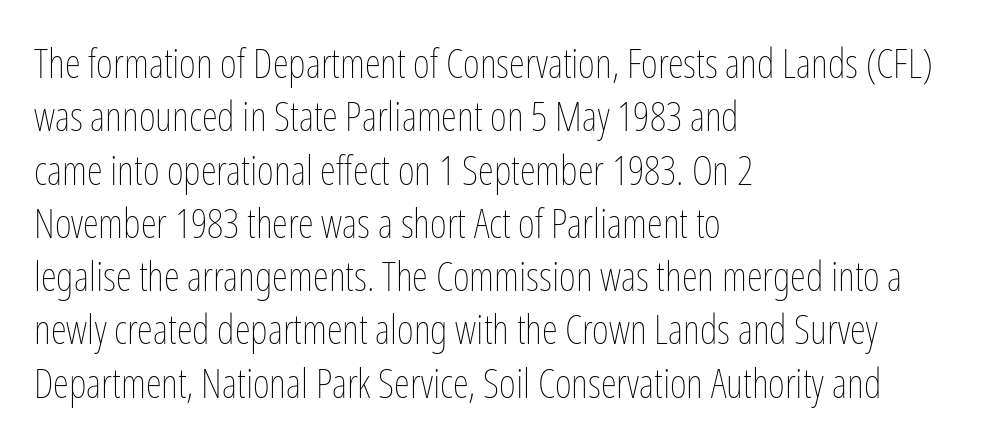
The image shows 41 px thin, condensed type, upright; set left-aligned, normal line spacing (1.3x), normal letter spacing, not underlined; low stroke contrast and a medium x-height.
